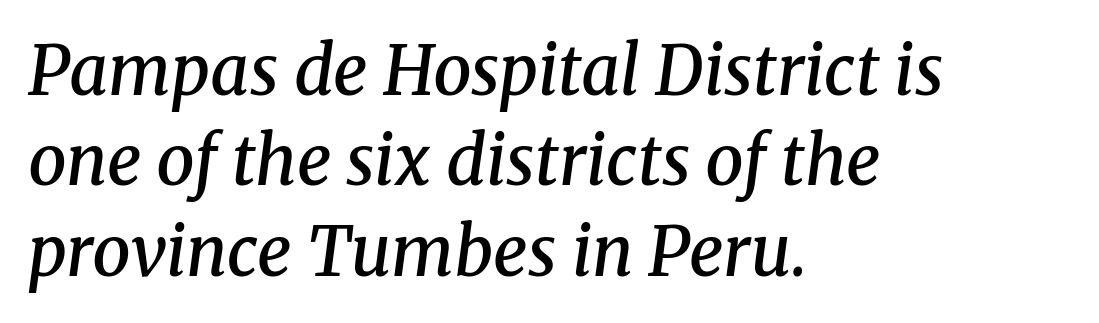
The image shows 68 px semibold serif type, italic (leaning right); set left-aligned, normal line spacing (1.33x), normal letter spacing, not underlined; medium stroke contrast and a medium x-height.
